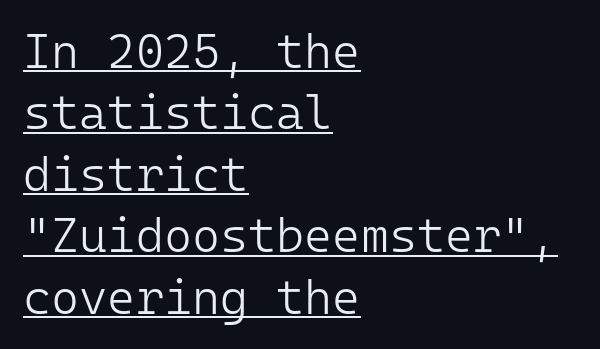
Q: Is the text bold? A: No.
Q: Is the text italic (slanted)? A: No, it is upright.
Q: Is the typeface a serif or a sans-serif typeface? A: Sans-serif.
Q: Is the text underlined? A: Yes.
Q: How is the paragraph aligned? A: Left-aligned.
Q: Is the spacing between letters normal or unusually wide? A: Normal.
Q: Is the spacing between lines tight, normal or loose? A: Normal.
Q: Width (condensed, normal, or wide)? A: Normal.
Q: Stroke contrast? A: Low.
Q: x-height? A: Medium.
Q: Monospaced? A: Yes.
